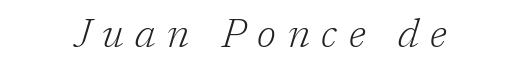
Q: Is the text bold? A: No.
Q: Is the text italic (slanted)? A: Yes, it leans right by about 17 degrees.
Q: Is the typeface a serif or a sans-serif typeface? A: Serif.
Q: Is the text underlined? A: No.
Q: Is the spacing between letters normal or unusually wide? A: Unusually wide.
Q: Width (condensed, normal, or wide)? A: Normal.
Q: Stroke contrast? A: Low.
Q: x-height? A: Medium.
Q: Monospaced? A: No.
